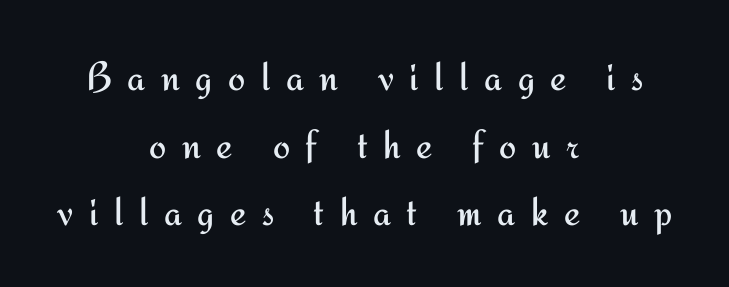
The image shows 41 px regular-weight sans-serif type, upright; set centered, normal line spacing (1.65x), unusually wide letter spacing (+0.38 em), not underlined; medium stroke contrast and a small x-height.
